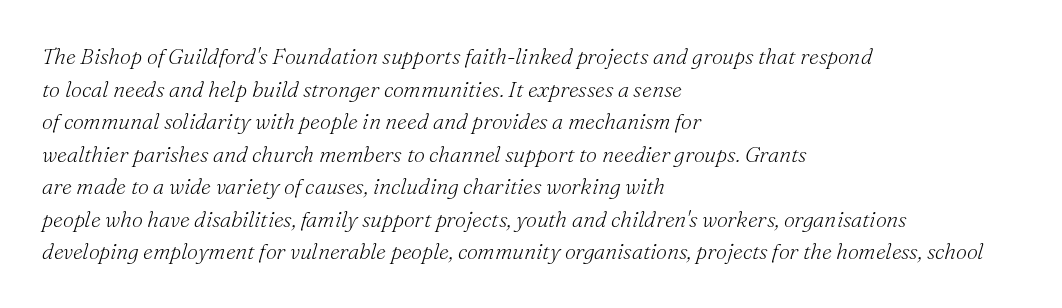
How would I describe the line gaps? Plain and ordinary. No extra tracking has been applied to these lines. Each line starts at the same left margin while the right side varies. Underlining? Definitely not there. Letters have the restrained weight of plain body copy at most.
